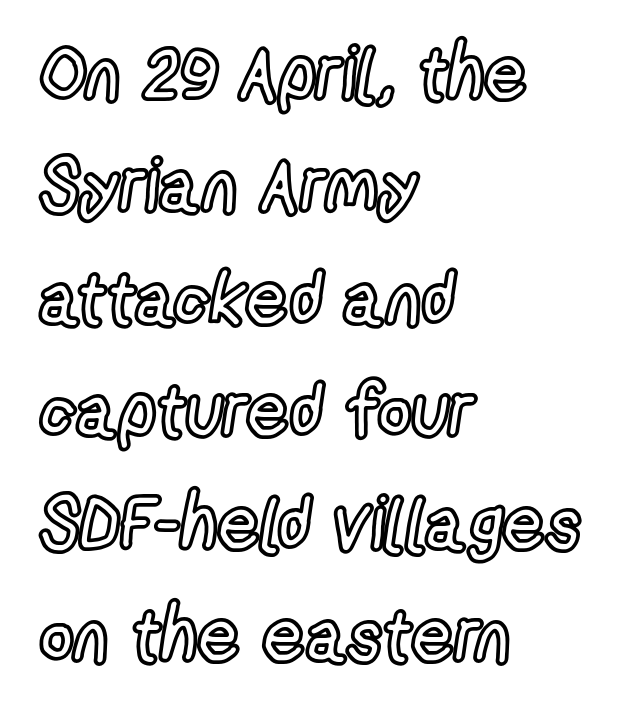
{"width": "condensed", "x_height": "medium", "monospaced": "no", "underline": "no", "align": "left", "line_spacing": "normal", "line_spacing_ratio": 1.52, "letter_spacing": "normal", "letter_spacing_em": 0.0, "glyph_px": 74}
